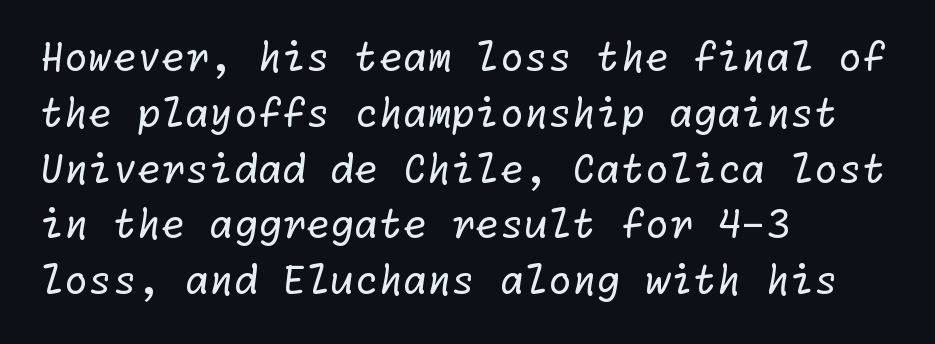
{"serif": "no", "bold": "no", "weight": "regular", "width": "normal", "stroke_contrast": "low", "x_height": "medium", "underline": "no", "align": "left", "line_spacing": "normal", "line_spacing_ratio": 1.43, "letter_spacing": "normal", "letter_spacing_em": 0.0, "glyph_px": 39}
